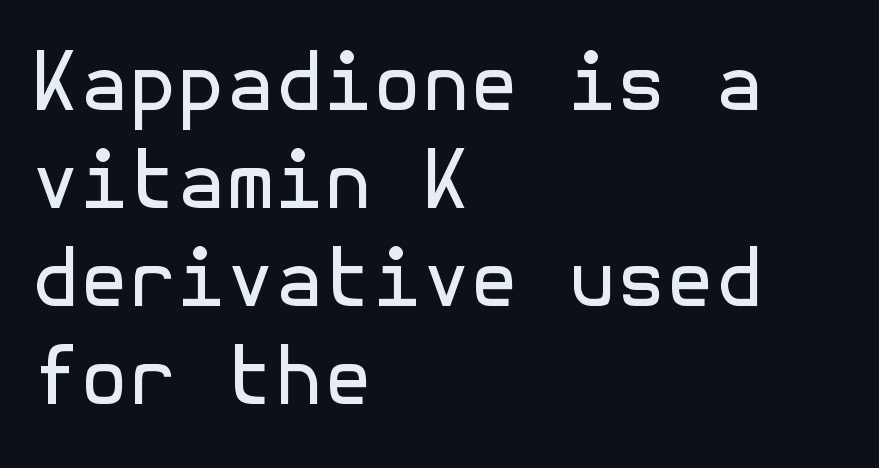
Teacher's note: observe the even left margin — that is flush-left alignment. Each word holds together tightly as a unit, with standard inter-letter gaps. Do the letters lean? They stand straight. Stems and bowls with no extra thickness — not bold. Typographically, this falls in the sans-serif category.
